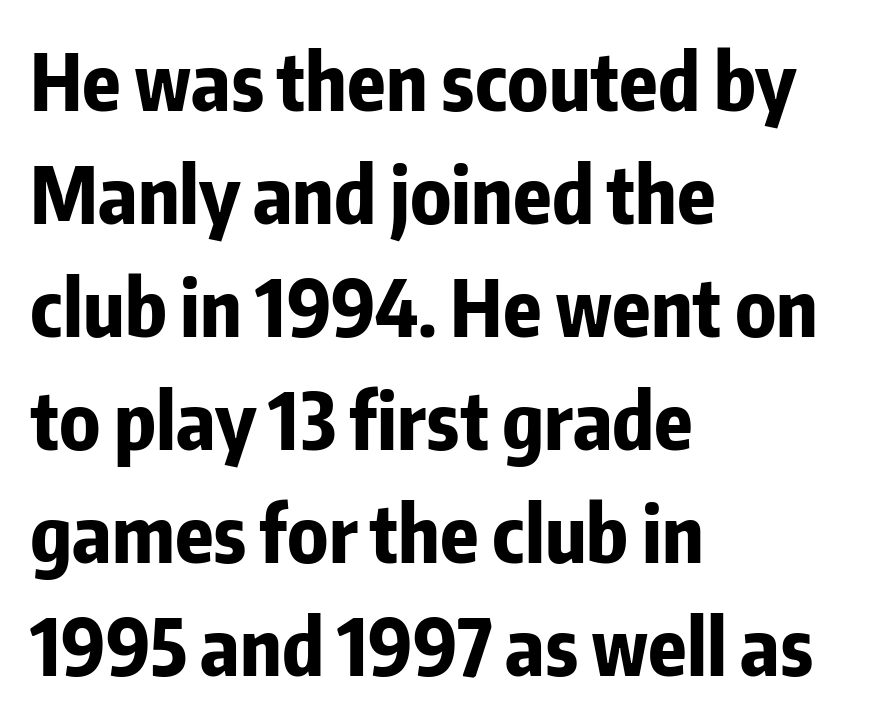
{"serif": "no", "italic": "no", "bold": "yes", "weight": "bold", "width": "condensed", "stroke_contrast": "low", "x_height": "medium", "monospaced": "no", "underline": "no", "align": "left", "line_spacing": "normal", "line_spacing_ratio": 1.45, "letter_spacing": "normal", "letter_spacing_em": 0.0, "glyph_px": 78}
